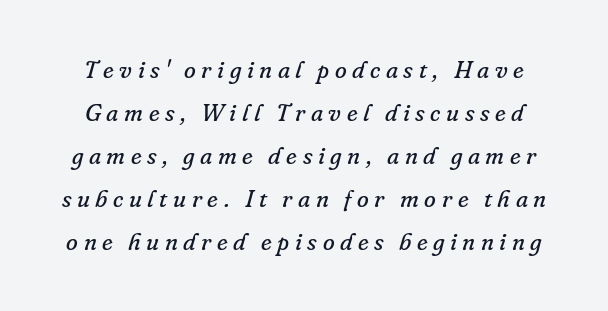
Decoration check: the copy has no underline. Does extra space separate the letters? Yes, quite a lot of it. The passage shown leans; its letterforms are oblique. A quiet, ordinary-to-light weight characterises the typeface.
